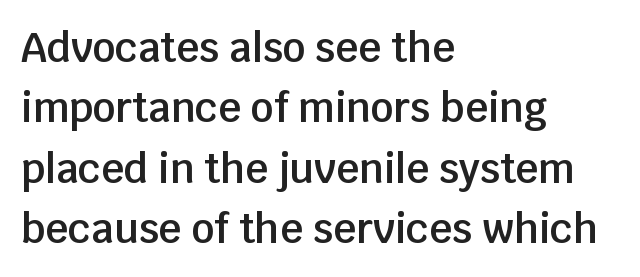
Q: Is the text bold? A: Semi-bold.
Q: Is the text italic (slanted)? A: No, it is upright.
Q: Is the typeface a serif or a sans-serif typeface? A: Sans-serif.
Q: Is the text underlined? A: No.
Q: How is the paragraph aligned? A: Left-aligned.
Q: Is the spacing between letters normal or unusually wide? A: Normal.
Q: Is the spacing between lines tight, normal or loose? A: Normal.
Q: Width (condensed, normal, or wide)? A: Normal.
Q: Stroke contrast? A: Low.
Q: x-height? A: Large.
Q: Monospaced? A: No.
